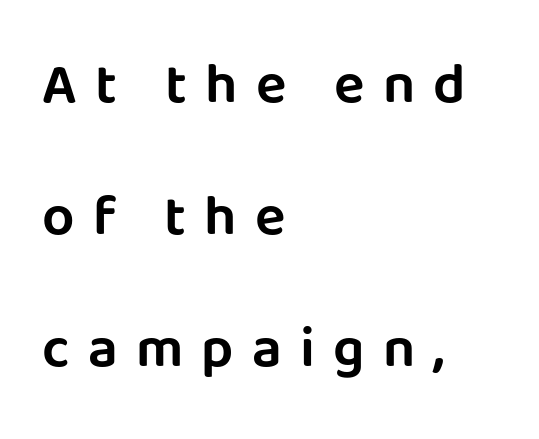
Q: Is the text italic (slanted)? A: No, it is upright.
Q: Is the typeface a serif or a sans-serif typeface? A: Sans-serif.
Q: Is the text underlined? A: No.
Q: How is the paragraph aligned? A: Left-aligned.
Q: Is the spacing between letters normal or unusually wide? A: Unusually wide.
Q: Is the spacing between lines tight, normal or loose? A: Loose.
Q: Width (condensed, normal, or wide)? A: Normal.
Q: Stroke contrast? A: Low.
Q: x-height? A: Large.
Q: Monospaced? A: No.
